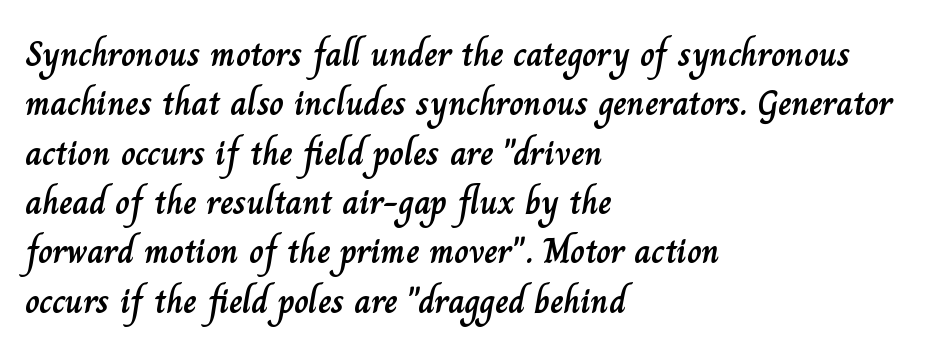
Leading: standard. Each line starts at the same left margin while the right side varies. Nothing unusual about the tracking: characters are spaced as the font intends.
